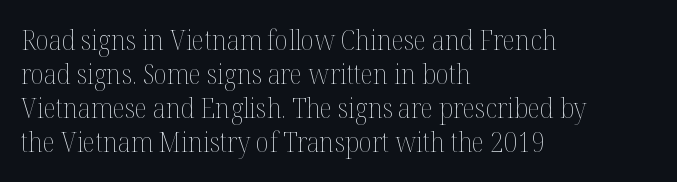
Vertically, the passage feels balanced, rows spaced as you'd expect. The strip under each line holds only bare page. Weight: in the light-to-regular range. Glyph-to-glyph distance matches everyday printed text.
